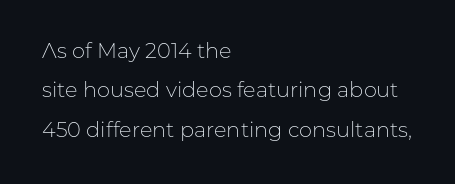
Q: Is the text bold? A: No.
Q: Is the text italic (slanted)? A: No, it is upright.
Q: Is the text underlined? A: No.
Q: How is the paragraph aligned? A: Left-aligned.
Q: Is the spacing between letters normal or unusually wide? A: Normal.
